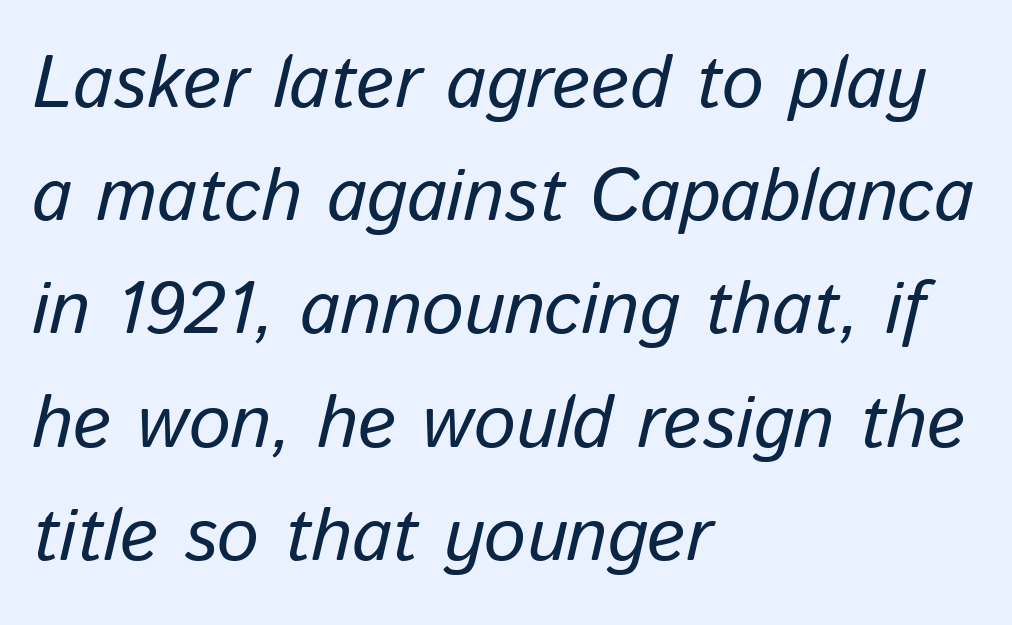
{"italic": "yes", "lean": "right", "slant_degrees": 13, "bold": "no", "weight": "regular", "width": "normal", "stroke_contrast": "low", "x_height": "medium", "monospaced": "no", "underline": "no", "align": "left", "line_spacing": "normal", "line_spacing_ratio": 1.53, "letter_spacing": "normal", "letter_spacing_em": 0.0, "glyph_px": 74}
